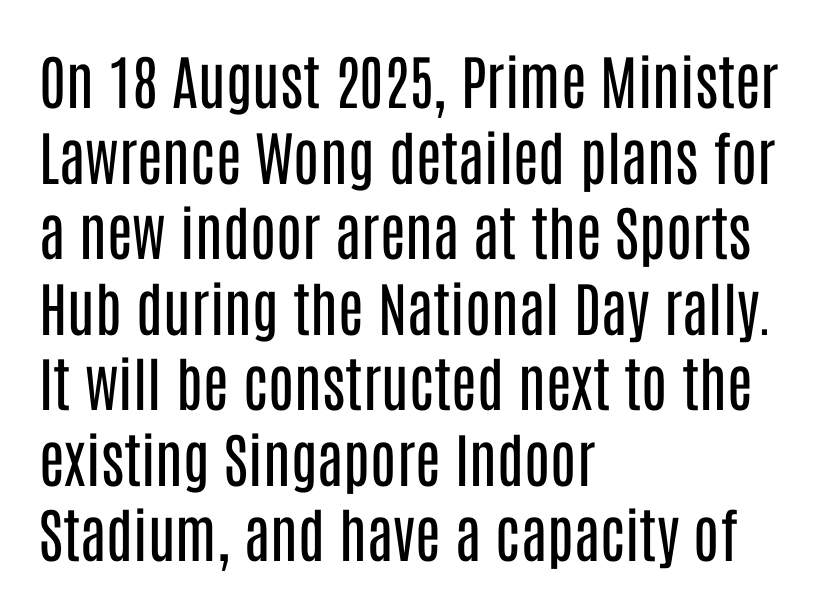
The image shows 59 px regular-weight, condensed sans-serif type, upright; set left-aligned, normal line spacing (1.28x), normal letter spacing, not underlined; low stroke contrast and a large x-height.
